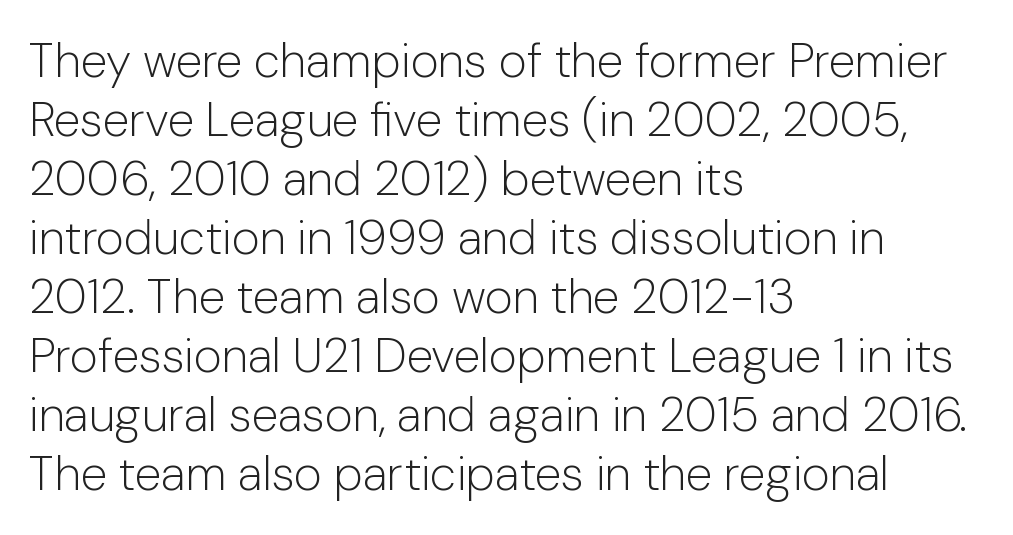
{"serif": "no", "italic": "no", "bold": "no", "weight": "light", "width": "normal", "stroke_contrast": "low", "x_height": "medium", "monospaced": "no", "underline": "no", "align": "left", "line_spacing_ratio": 1.23, "letter_spacing": "normal", "letter_spacing_em": 0.0, "glyph_px": 48}
